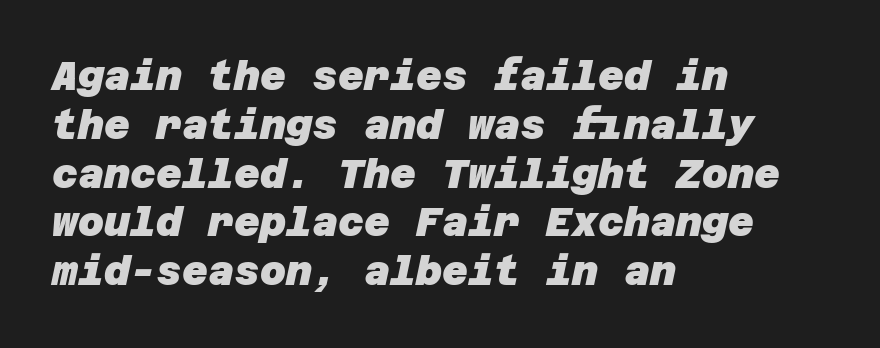
{"serif": "no", "bold": "yes", "weight": "heavy", "width": "normal", "stroke_contrast": "low", "x_height": "large", "underline": "no", "align": "left", "line_spacing_ratio": 1.22, "letter_spacing": "normal", "letter_spacing_em": 0.0, "glyph_px": 40}
